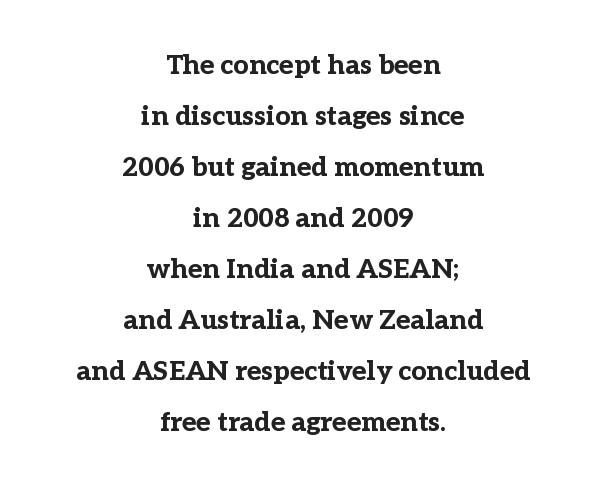
Q: Is the text bold? A: Yes.
Q: Is the text italic (slanted)? A: No, it is upright.
Q: Is the text underlined? A: No.
Q: How is the paragraph aligned? A: Centered.
Q: Is the spacing between letters normal or unusually wide? A: Normal.
